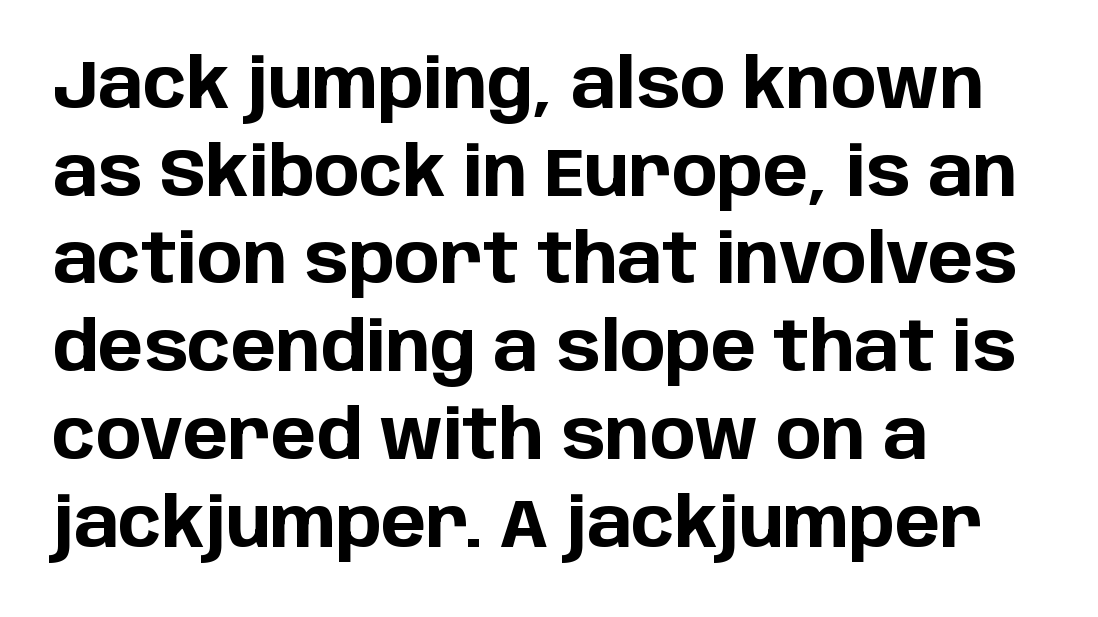
{"serif": "no", "italic": "no", "bold": "yes", "weight": "bold", "width": "normal", "stroke_contrast": "low", "x_height": "large", "monospaced": "no", "underline": "no", "align": "left", "line_spacing": "normal", "line_spacing_ratio": 1.29, "letter_spacing": "normal", "letter_spacing_em": 0.0, "glyph_px": 68}
